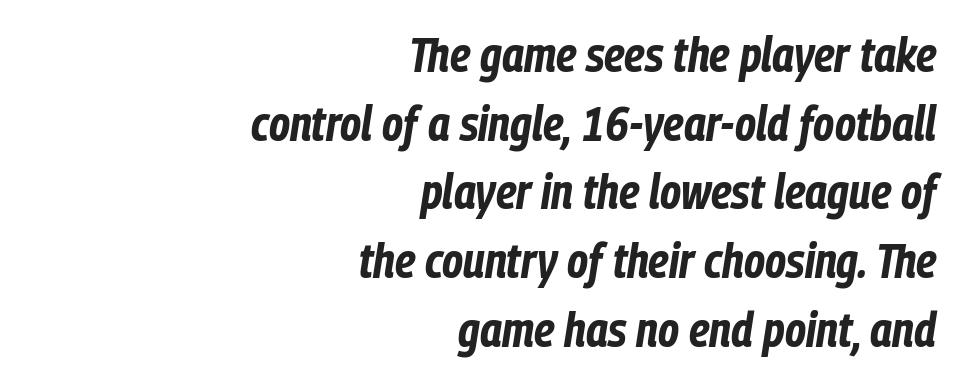
The image shows 48 px bold, condensed type, italic (leaning right); set right-aligned, normal line spacing (1.43x), normal letter spacing, not underlined; low stroke contrast and a medium x-height.
